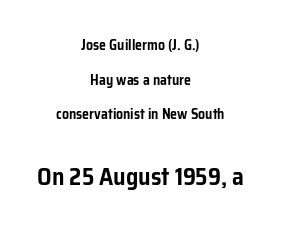
Teacher's note: observe the equal gaps on both sides — that is centered alignment. Tracking value appears to be zero — textbook default spacing. Here the second block reads like a headline and the first like body copy. Nobody drew a line under any word here.
